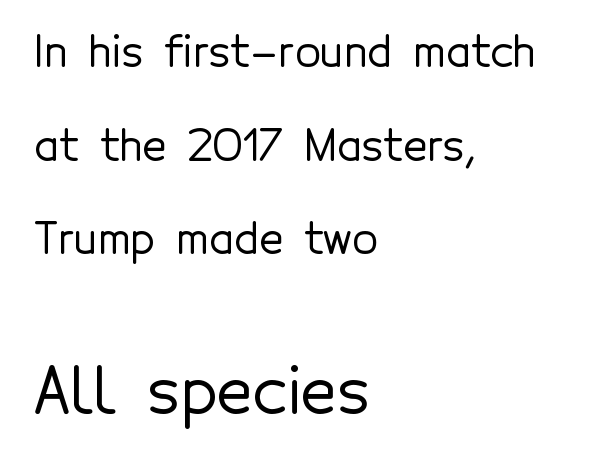
Widely set lines give the paragraph a tall, airy silhouette. Character size in the trailing block exceeds that of the leading block. Spacing verdict: proportional, widths tailored to each character. This sample uses a sans-serif face. Default kerning and tracking; the words read as compact shapes.
